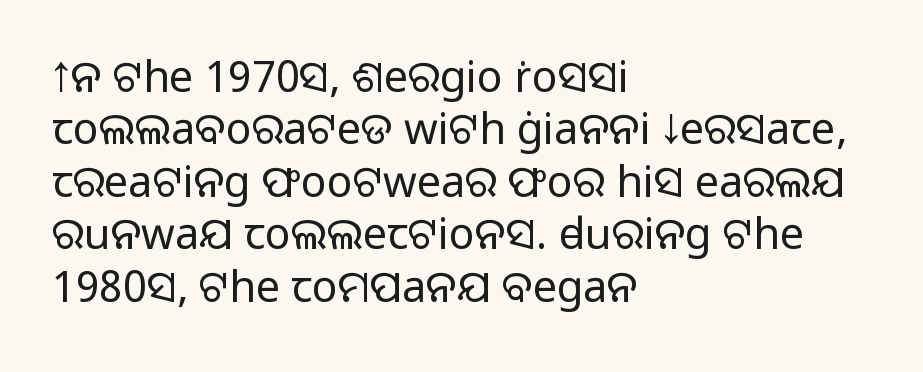
The image shows 43 px light sans-serif type, upright; set left-aligned, line spacing 1.22x, normal letter spacing, not underlined; low stroke contrast and a medium x-height.
